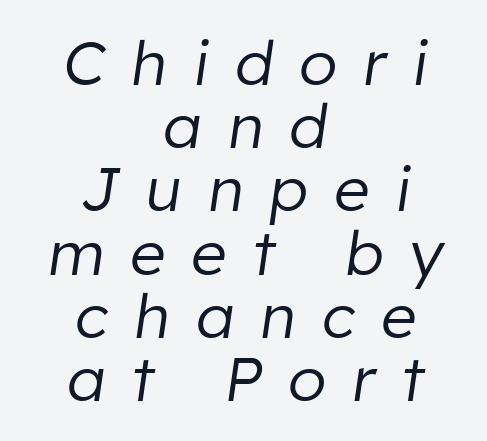
The zone under the glyphs is completely vacant. The cut favours lightness, reaching ordinary text weight at its darkest. If you folded the block vertically in half, each line would mirror itself in length. Interline gaps are noticeably narrow in this sample. You could not count columns in this text — the font is proportionally spaced. There is plenty of visible air inserted between adjacent glyphs.
